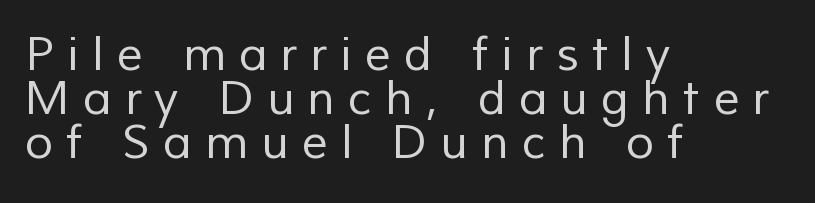
{"serif": "no", "bold": "no", "weight": "regular", "width": "normal", "stroke_contrast": "low", "x_height": "medium", "monospaced": "no", "underline": "no", "align": "left", "line_spacing": "tight", "line_spacing_ratio": 0.96, "letter_spacing": "wide", "letter_spacing_em": 0.29, "glyph_px": 46}
